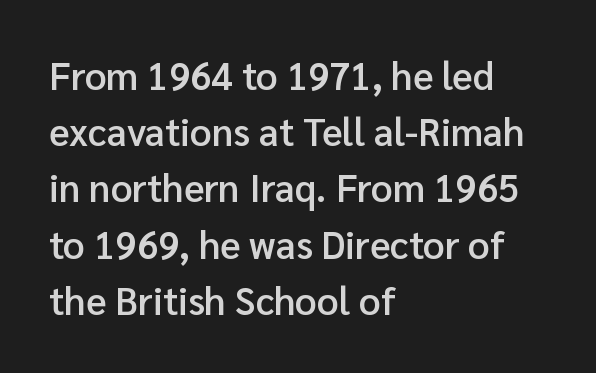
The image shows 38 px semibold sans-serif type, upright; set left-aligned, normal line spacing (1.48x), normal letter spacing, not underlined; low stroke contrast and a medium x-height.
